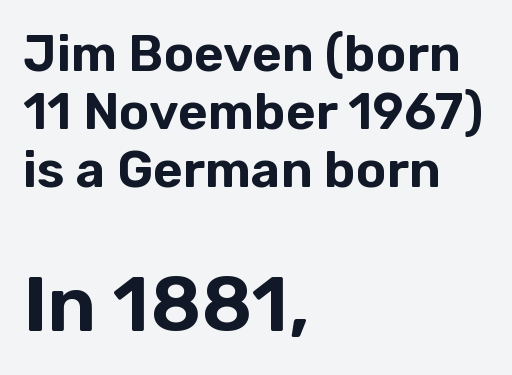
Q: Is the text italic (slanted)? A: No, it is upright.
Q: Is the typeface a serif or a sans-serif typeface? A: Sans-serif.
Q: Is the text underlined? A: No.
Q: How is the paragraph aligned? A: Left-aligned.
Q: Is the spacing between letters normal or unusually wide? A: Normal.
Q: Is the spacing between lines tight, normal or loose? A: Tight.
Q: Which block of text is set in a larger size, the first (top) or the second (bottom)? A: The second (bottom) one.
Q: Width (condensed, normal, or wide)? A: Normal.
Q: Stroke contrast? A: Low.
Q: x-height? A: Medium.
Q: Monospaced? A: No.
